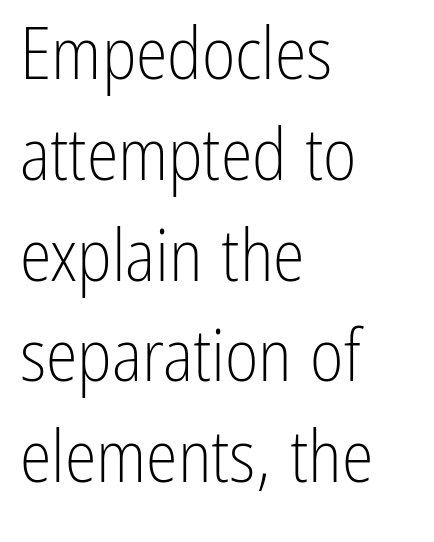
The image shows 72 px light, condensed sans-serif type, upright; set left-aligned, normal line spacing (1.4x), normal letter spacing, not underlined; low stroke contrast and a medium x-height.
